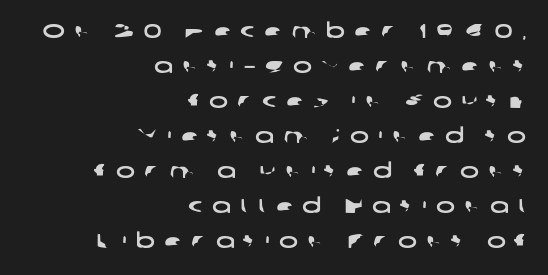
{"underline": "no", "align": "right", "line_spacing_ratio": 1.75, "letter_spacing": "wide", "letter_spacing_em": 0.47, "glyph_px": 20}
